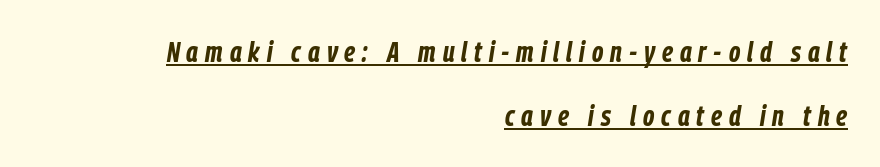
A typesetter would call this heavily tracked-out type. The passage shown leans; its letterforms are oblique. Notice how a bar underscores the lettering throughout. Is this a fixed-width face? No — the glyphs have proportional, varying widths. Does the copy run flush right? Yes — the right margin is perfectly even. Its strokes are broad and dark, the hallmark of bold type.
